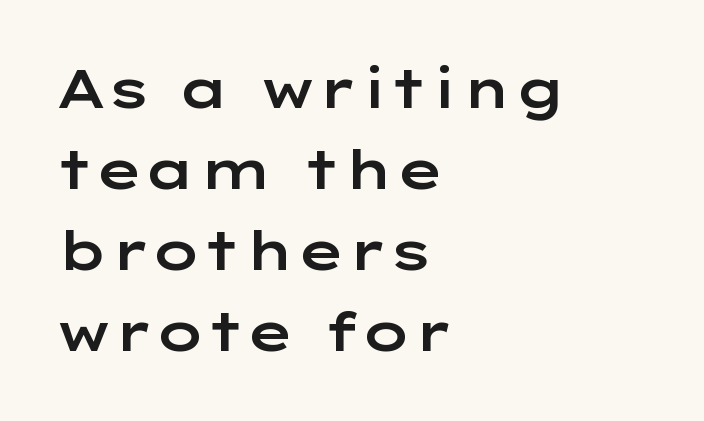
Character widths vary here, with narrow letters taking less room than wide ones. Type without underlining. The paragraph has a hard left edge and a soft right edge. Letter spacing: default. Unlike a traditional serif, this face leaves its strokes unadorned. The lettering stays uniformly vertical, giving the passage a roman look.
